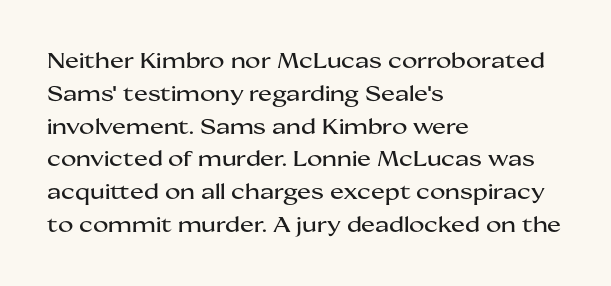
{"italic": "no", "underline": "no", "align": "left", "line_spacing": "normal", "line_spacing_ratio": 1.56, "letter_spacing": "normal", "letter_spacing_em": 0.0, "glyph_px": 21}
